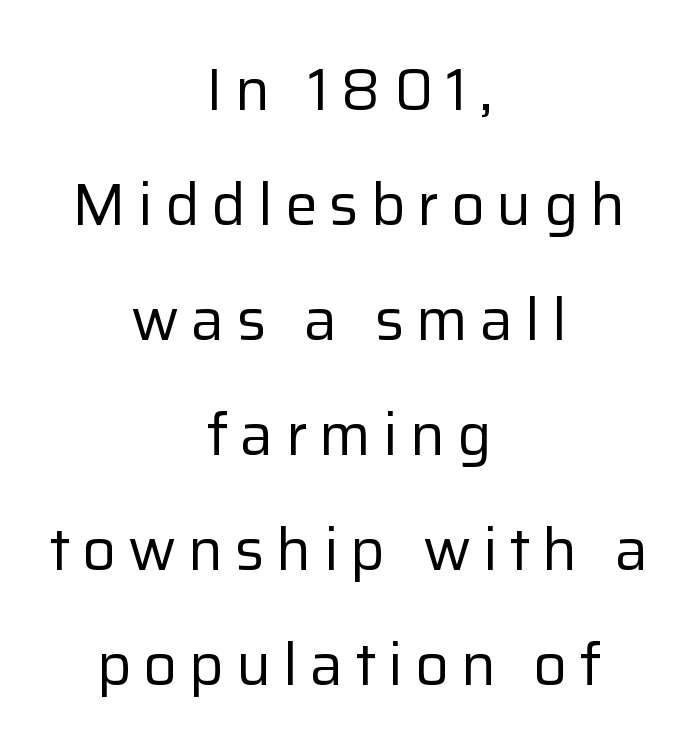
{"serif": "no", "italic": "no", "bold": "no", "weight": "regular", "width": "normal", "stroke_contrast": "low", "x_height": "medium", "monospaced": "no", "underline": "no", "align": "center", "line_spacing": "loose", "line_spacing_ratio": 1.95, "letter_spacing": "wide", "letter_spacing_em": 0.2, "glyph_px": 59}
